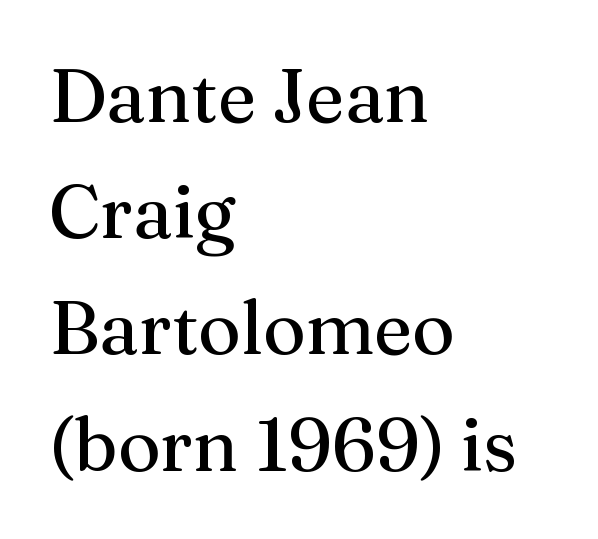
{"serif": "yes", "italic": "no", "bold": "no", "weight": "regular", "width": "normal", "stroke_contrast": "medium", "x_height": "medium", "monospaced": "no", "underline": "no", "align": "left", "line_spacing": "normal", "line_spacing_ratio": 1.57, "letter_spacing": "normal", "letter_spacing_em": 0.0, "glyph_px": 74}
